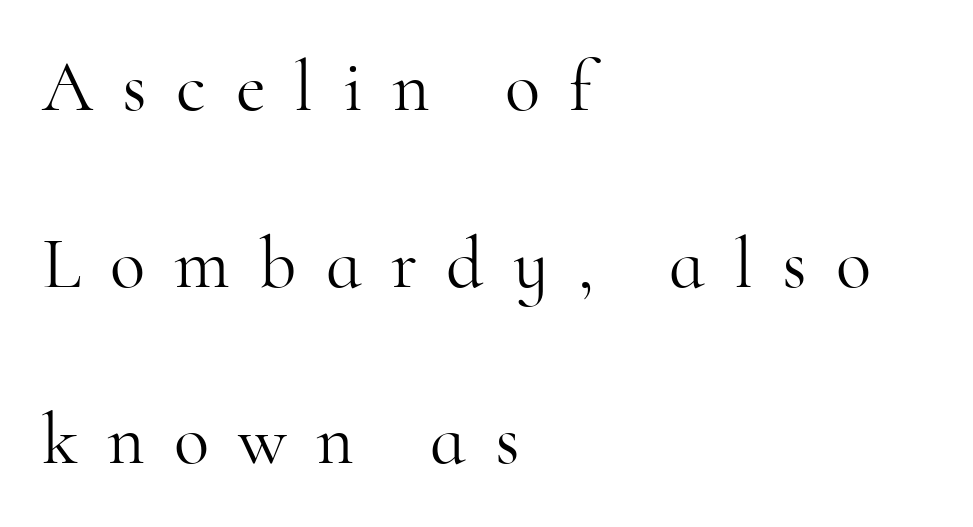
{"serif": "yes", "italic": "no", "bold": "no", "weight": "light", "width": "normal", "stroke_contrast": "high", "x_height": "small", "monospaced": "no", "underline": "no", "align": "left", "line_spacing": "loose", "line_spacing_ratio": 2.42, "letter_spacing": "wide", "letter_spacing_em": 0.4, "glyph_px": 73}
